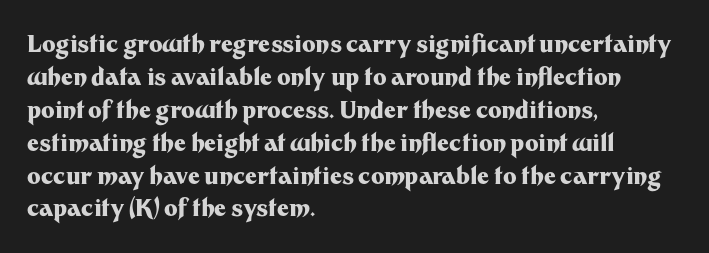
{"italic": "no", "bold": "yes", "underline": "no", "align": "left", "line_spacing": "normal", "line_spacing_ratio": 1.43, "letter_spacing": "normal", "letter_spacing_em": 0.0, "glyph_px": 23}
